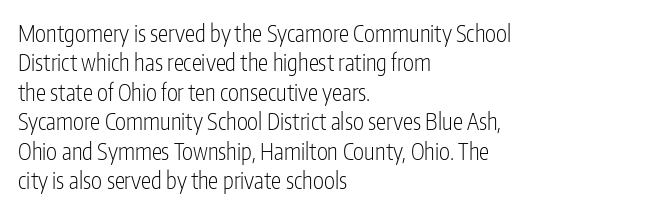
Q: Is the text bold? A: No.
Q: Is the text italic (slanted)? A: No, it is upright.
Q: Is the text underlined? A: No.
Q: How is the paragraph aligned? A: Left-aligned.
Q: Is the spacing between letters normal or unusually wide? A: Normal.
Q: Is the spacing between lines tight, normal or loose? A: Normal.
